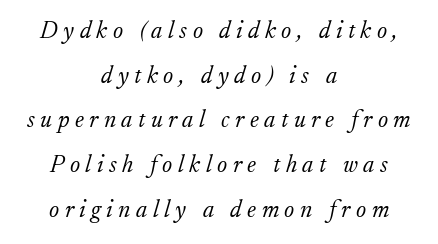
Q: Is the text bold? A: No.
Q: Is the text italic (slanted)? A: Yes, it leans right by about 17 degrees.
Q: Is the text underlined? A: No.
Q: How is the paragraph aligned? A: Centered.
Q: Is the spacing between letters normal or unusually wide? A: Unusually wide.
